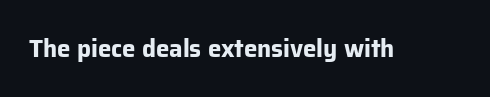
The image shows 24 px bold type, upright; set normal letter spacing, not underlined.
